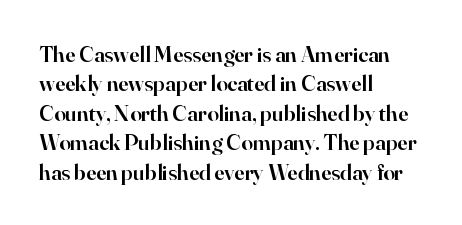
All the whitespace from short lines collects on the right. You could call the tracking neutral — neither tight nor loose. The axis of the letterforms is exactly vertical. Honestly, there is no underline to notice here at all.
